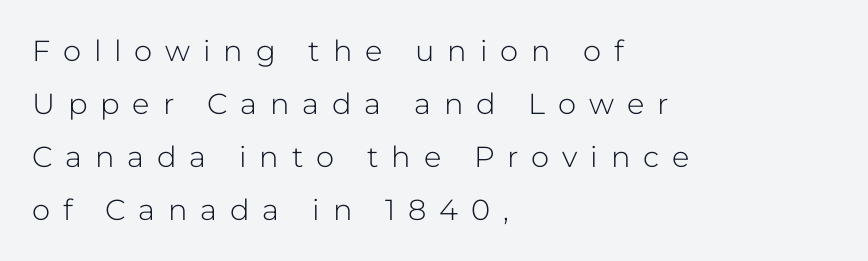
The image shows 29 px light sans-serif type, upright; set left-aligned, line spacing 1.83x, unusually wide letter spacing (+0.44 em), not underlined; low stroke contrast and a medium x-height.
